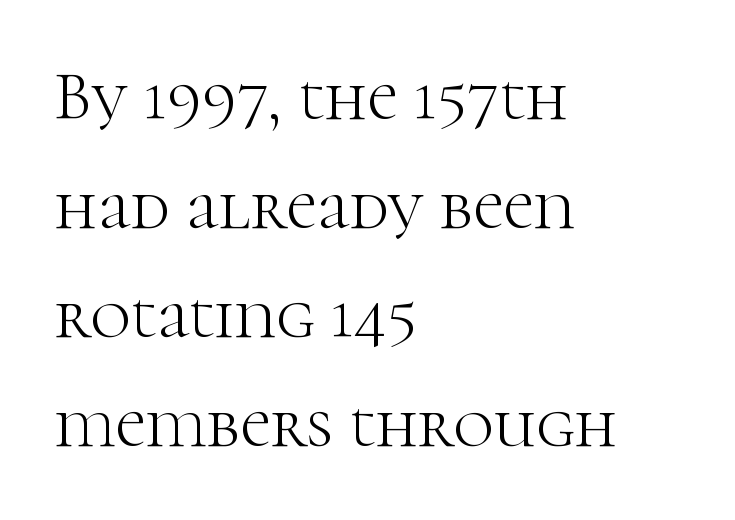
{"serif": "yes", "italic": "no", "bold": "no", "weight": "light", "width": "normal", "stroke_contrast": "high", "x_height": "medium", "monospaced": "no", "underline": "no", "align": "left", "line_spacing": "normal", "line_spacing_ratio": 1.58, "letter_spacing": "normal", "letter_spacing_em": 0.0, "glyph_px": 69}
